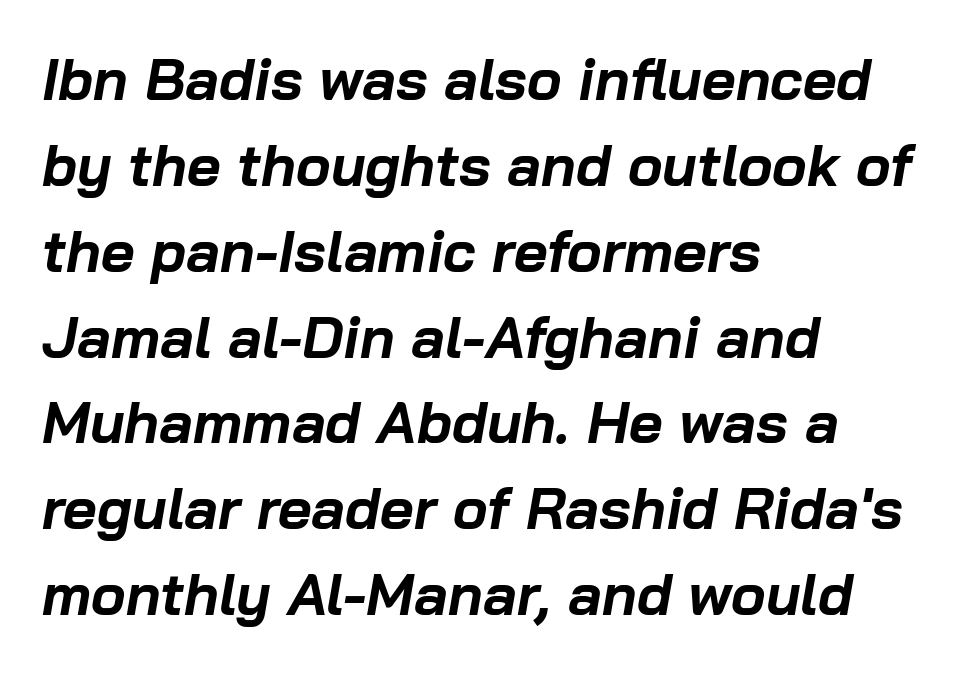
The image shows 58 px bold type, italic (leaning right); set left-aligned, normal line spacing (1.48x), normal letter spacing, not underlined; low stroke contrast and a medium x-height.
